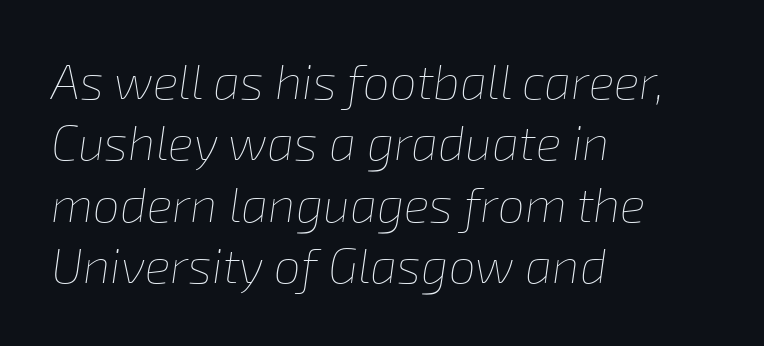
{"italic": "yes", "lean": "right", "slant_degrees": 8, "bold": "no", "weight": "thin", "width": "normal", "stroke_contrast": "low", "x_height": "medium", "monospaced": "no", "underline": "no", "align": "left", "line_spacing": "normal", "line_spacing_ratio": 1.28, "letter_spacing": "normal", "letter_spacing_em": 0.0, "glyph_px": 48}
